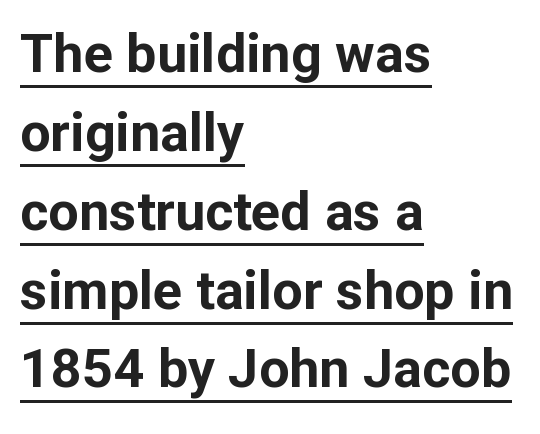
Leading: standard. Somebody hit Ctrl+U on this one — the words are underlined. Heft: maximum for text — a bold. Compared with a centered layout, this one pins lines to the left instead. Posture: vertical.
